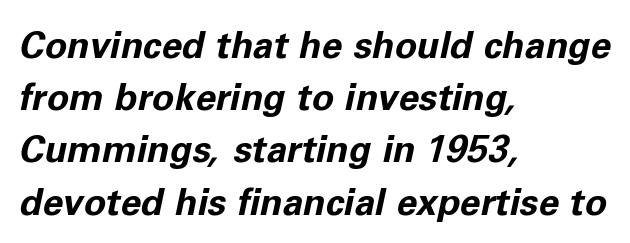
The axis of the letterforms is tilted away from vertical. Typeset ragged right — the left edge is the straight one. Nobody touched the tracking dial on this one. This is heavy type, rendered in bold. These lines are rendered in a variable-pitch font. Beneath every word, the page is bare.
